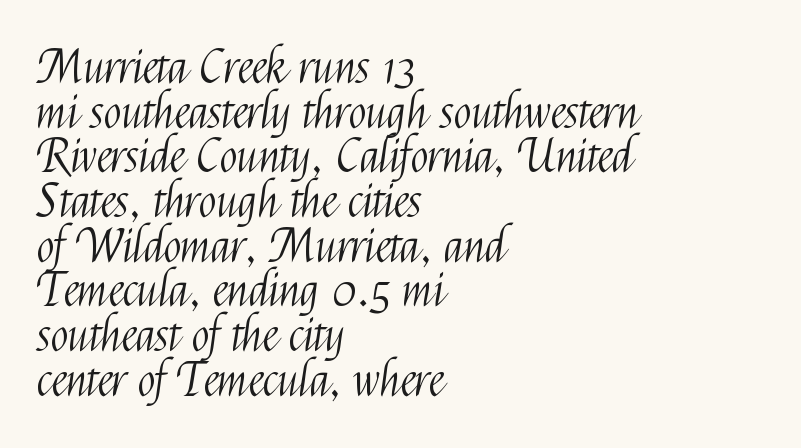
Q: Is the text bold? A: No.
Q: Is the text italic (slanted)? A: Yes.
Q: Is the typeface a serif or a sans-serif typeface? A: Sans-serif.
Q: Is the text underlined? A: No.
Q: How is the paragraph aligned? A: Left-aligned.
Q: Is the spacing between letters normal or unusually wide? A: Normal.
Q: Is the spacing between lines tight, normal or loose? A: Tight.
Q: Width (condensed, normal, or wide)? A: Condensed.
Q: Stroke contrast? A: Medium.
Q: x-height? A: Medium.
Q: Monospaced? A: No.
